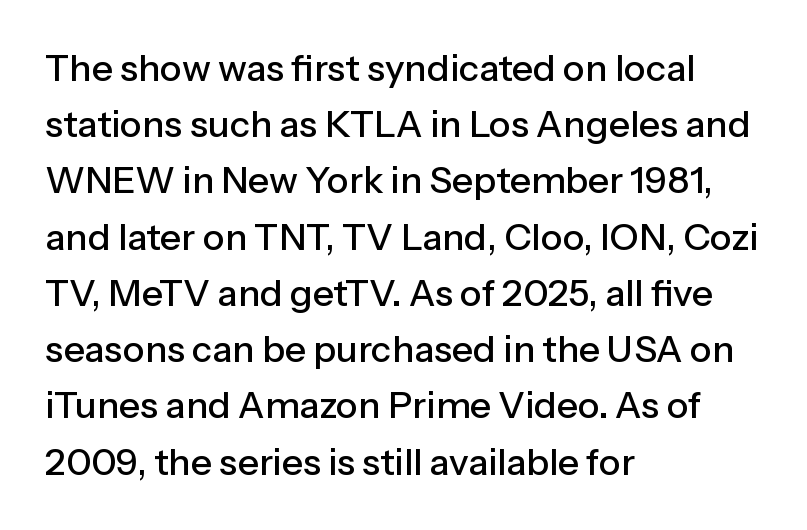
Q: Is the text italic (slanted)? A: No, it is upright.
Q: Is the typeface a serif or a sans-serif typeface? A: Sans-serif.
Q: Is the text underlined? A: No.
Q: How is the paragraph aligned? A: Left-aligned.
Q: Is the spacing between letters normal or unusually wide? A: Normal.
Q: Is the spacing between lines tight, normal or loose? A: Normal.
Q: Width (condensed, normal, or wide)? A: Normal.
Q: Stroke contrast? A: Low.
Q: x-height? A: Medium.
Q: Monospaced? A: No.
